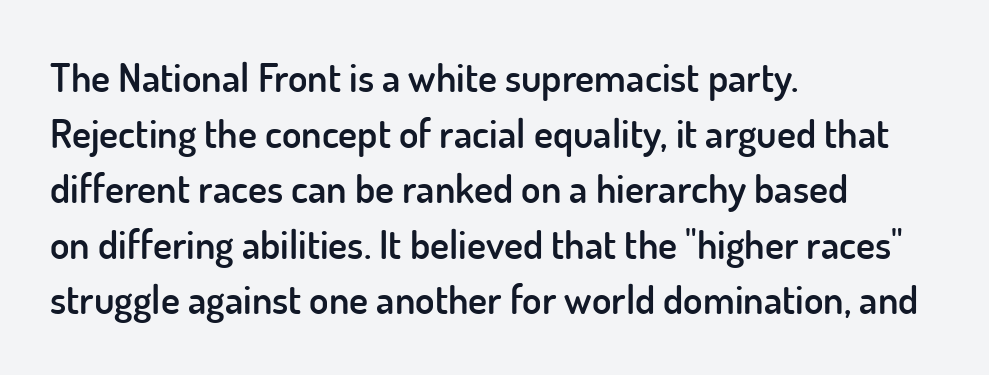
The image shows 40 px semibold sans-serif type, upright; set left-aligned, normal line spacing (1.39x), normal letter spacing, not underlined; low stroke contrast and a small x-height.
